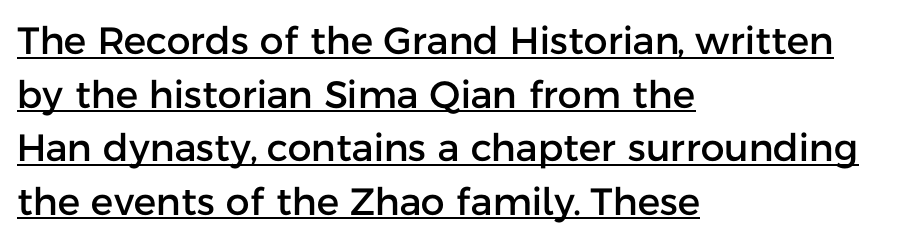
The image shows 38 px sans-serif type, upright; set left-aligned, normal line spacing (1.41x), normal letter spacing, underlined; low stroke contrast and a medium x-height.
